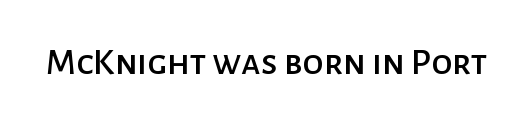
The image shows 38 px sans-serif type, upright; set normal letter spacing, not underlined; low stroke contrast and a medium x-height.
